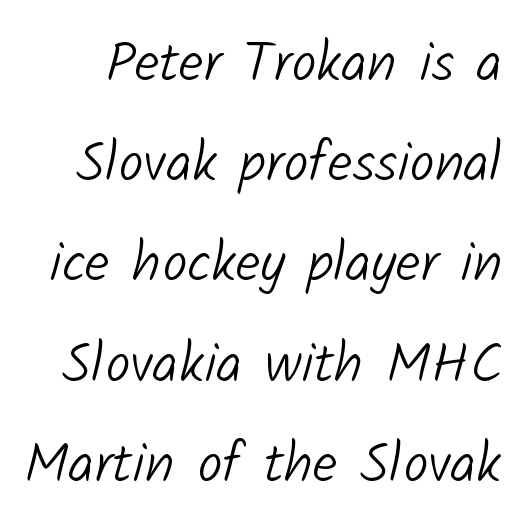
The passage shown is not underscored anywhere. The face used here is proportionally spaced, like ordinary book or web type. The font family rendered here belongs to the sans-serif group. Nothing unusual about the tracking: characters are spaced as the font intends. Caption: face not bold, strokes unweighted.
